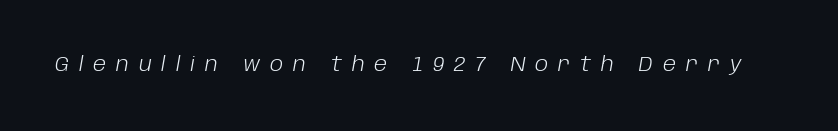
The image shows 20 px text type, italic (leaning right); set unusually wide letter spacing (+0.49 em), not underlined.
